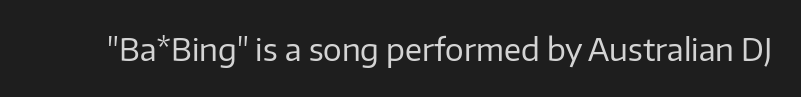
Q: Is the text bold? A: No.
Q: Is the text italic (slanted)? A: No, it is upright.
Q: Is the typeface a serif or a sans-serif typeface? A: Sans-serif.
Q: Is the text underlined? A: No.
Q: Is the spacing between letters normal or unusually wide? A: Normal.
Q: Width (condensed, normal, or wide)? A: Normal.
Q: Stroke contrast? A: Low.
Q: x-height? A: Medium.
Q: Monospaced? A: No.
